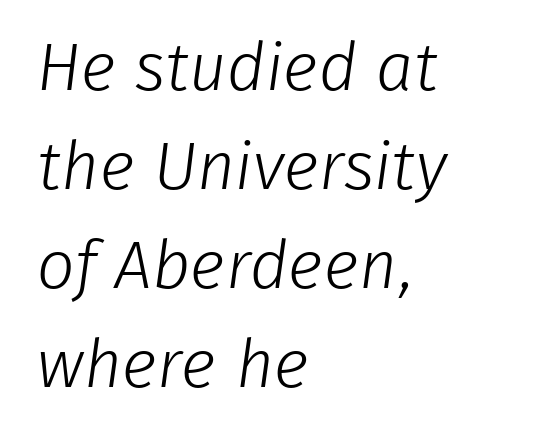
{"serif": "no", "bold": "no", "weight": "light", "width": "normal", "stroke_contrast": "low", "x_height": "medium", "monospaced": "no", "underline": "no", "align": "left", "line_spacing": "normal", "line_spacing_ratio": 1.48, "letter_spacing": "normal", "letter_spacing_em": 0.0, "glyph_px": 67}
